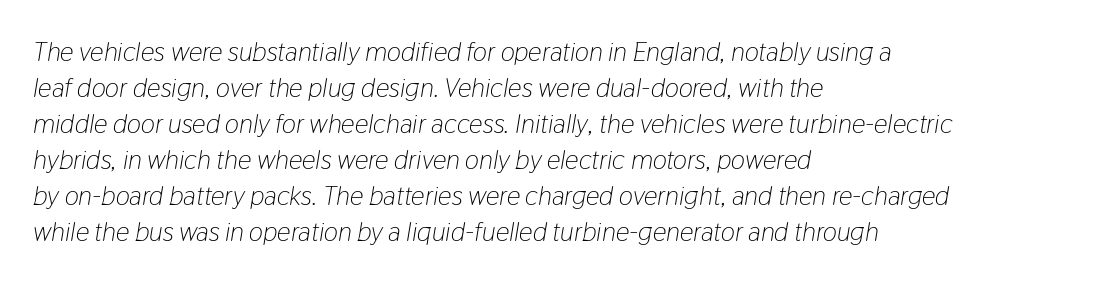
Line spacing here is normal. Default kerning and tracking; the words read as compact shapes. The characters are drawn with everyday or finer stroke widths. Anything drawn beneath the words? Only blank space.
